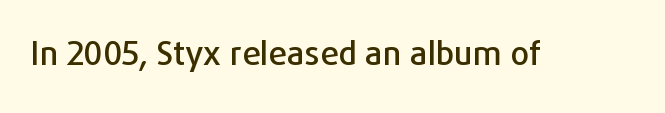
Is the letter spacing exaggerated? No — it looks like the ordinary default. A clean baseline with only descenders dipping below it. Is this a sans? Yes — the strokes have no serifs. Character widths vary here, with narrow letters taking less room than wide ones. Unlike italic type, these characters show no tilt at all.
